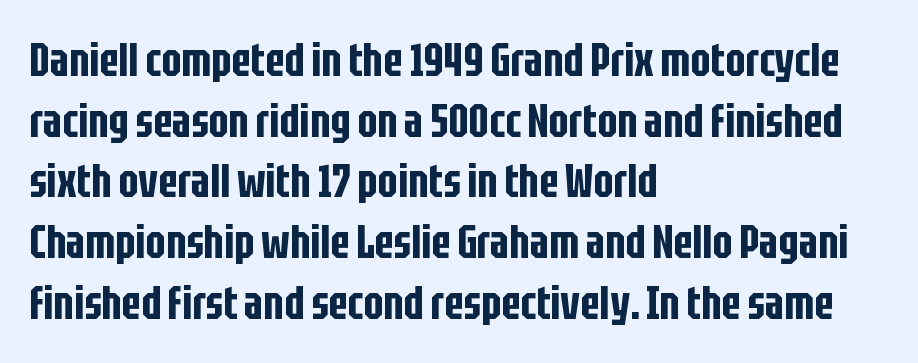
The image shows 47 px condensed sans-serif type, upright; set left-aligned, normal line spacing (1.29x), normal letter spacing, not underlined; low stroke contrast and a large x-height.
